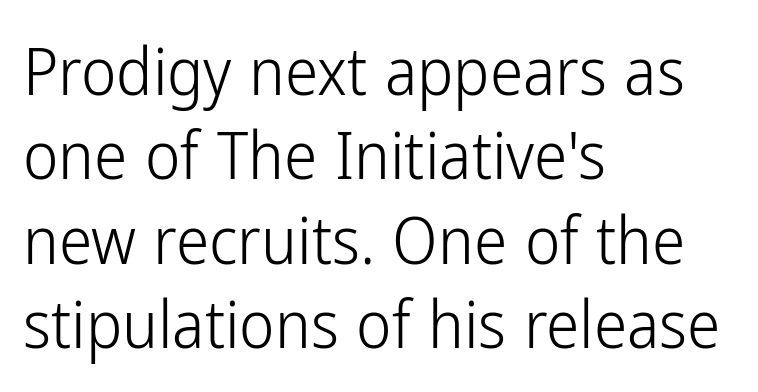
The font sits on the lighter half of the weight spectrum, regular included. This is sans-serif lettering, the kind often seen on screens and signage. Do the characters align in a grid? No, the font is proportional. Horizontal alignment here is leftward, the default for most running prose. Style check: upright. You could call the tracking neutral — neither tight nor loose.
